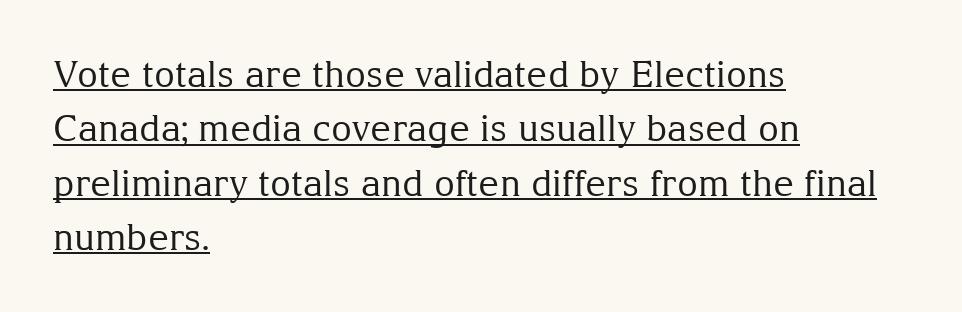
Q: Is the text bold? A: No.
Q: Is the text italic (slanted)? A: No, it is upright.
Q: Is the typeface a serif or a sans-serif typeface? A: Serif.
Q: Is the text underlined? A: Yes.
Q: How is the paragraph aligned? A: Left-aligned.
Q: Is the spacing between letters normal or unusually wide? A: Normal.
Q: Is the spacing between lines tight, normal or loose? A: Normal.
Q: Width (condensed, normal, or wide)? A: Normal.
Q: Stroke contrast? A: Medium.
Q: x-height? A: Medium.
Q: Monospaced? A: No.
